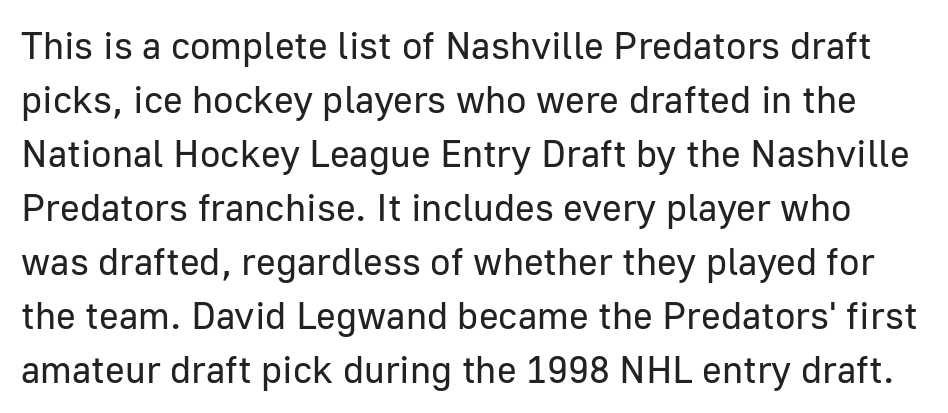
Q: Is the text bold? A: No.
Q: Is the text italic (slanted)? A: No, it is upright.
Q: Is the typeface a serif or a sans-serif typeface? A: Sans-serif.
Q: Is the text underlined? A: No.
Q: Is the spacing between letters normal or unusually wide? A: Normal.
Q: Is the spacing between lines tight, normal or loose? A: Normal.
Q: Width (condensed, normal, or wide)? A: Normal.
Q: Stroke contrast? A: Low.
Q: x-height? A: Medium.
Q: Monospaced? A: No.
